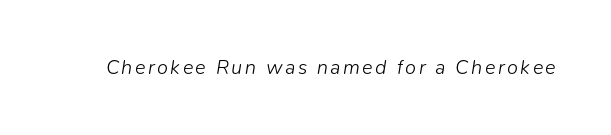
Each row of text sits above clean, open space. There's an unmistakable incline to the writing here. A light-to-regular cut is what we see here.
